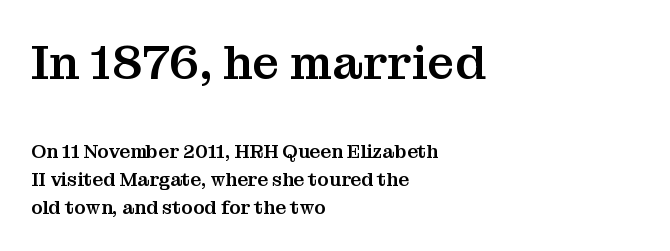
The image shows 48 px serif type, upright; set left-aligned, normal line spacing (1.46x), normal letter spacing, not underlined; the first (top) block is 2.53x larger; medium stroke contrast and a medium x-height.
